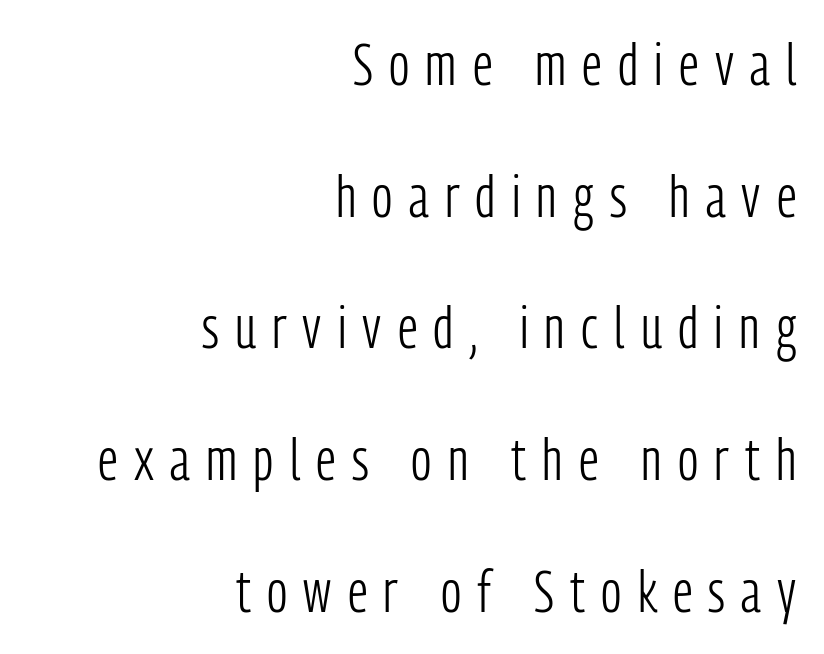
Q: Is the text bold? A: No.
Q: Is the text italic (slanted)? A: No, it is upright.
Q: Is the typeface a serif or a sans-serif typeface? A: Sans-serif.
Q: Is the text underlined? A: No.
Q: How is the paragraph aligned? A: Right-aligned.
Q: Is the spacing between letters normal or unusually wide? A: Unusually wide.
Q: Is the spacing between lines tight, normal or loose? A: Loose.
Q: Width (condensed, normal, or wide)? A: Condensed.
Q: Stroke contrast? A: Low.
Q: x-height? A: Medium.
Q: Monospaced? A: No.
